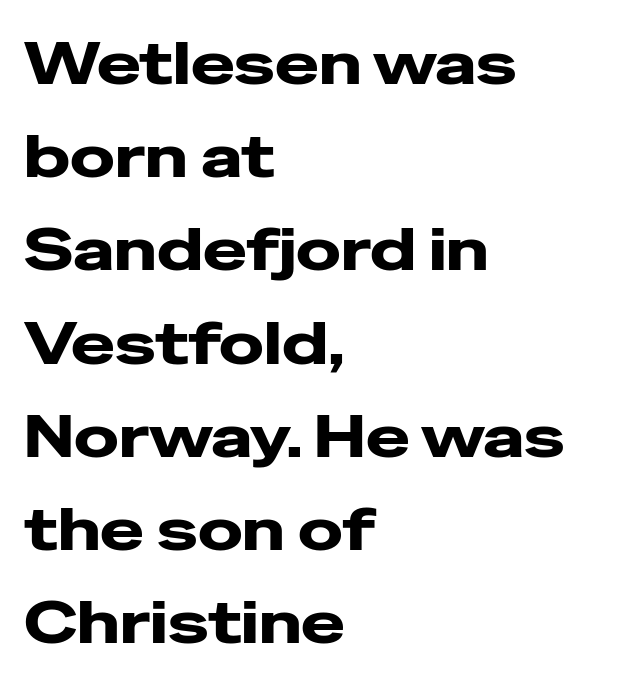
Q: Is the text italic (slanted)? A: No, it is upright.
Q: Is the typeface a serif or a sans-serif typeface? A: Sans-serif.
Q: Is the text underlined? A: No.
Q: How is the paragraph aligned? A: Left-aligned.
Q: Is the spacing between letters normal or unusually wide? A: Normal.
Q: Is the spacing between lines tight, normal or loose? A: Normal.
Q: Width (condensed, normal, or wide)? A: Wide.
Q: Stroke contrast? A: Low.
Q: x-height? A: Medium.
Q: Monospaced? A: No.
